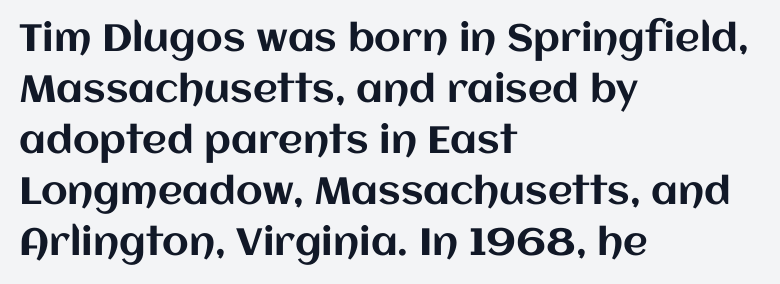
The image shows 38 px text type, upright; set left-aligned, normal line spacing (1.34x), normal letter spacing, not underlined; medium stroke contrast and a large x-height.
